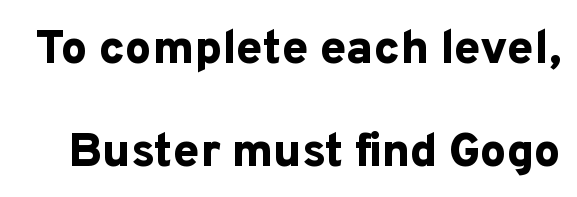
A typesetter would call this leading open, well beyond the default. Is this a fixed-width face? No — the glyphs have proportional, varying widths. In terms of letterform style, serifs are entirely absent. The letters are bold, with thick, heavy strokes.
